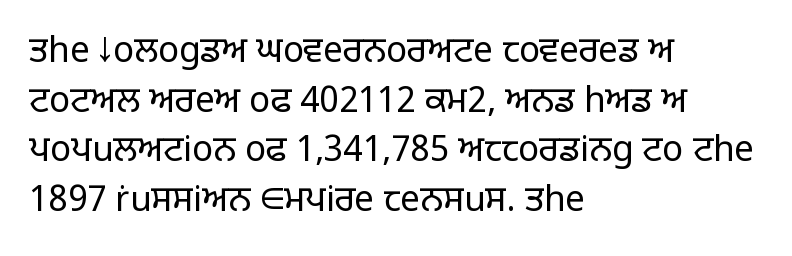
The image shows 35 px light sans-serif type, upright; set left-aligned, normal line spacing (1.42x), normal letter spacing, not underlined; low stroke contrast and a large x-height.
